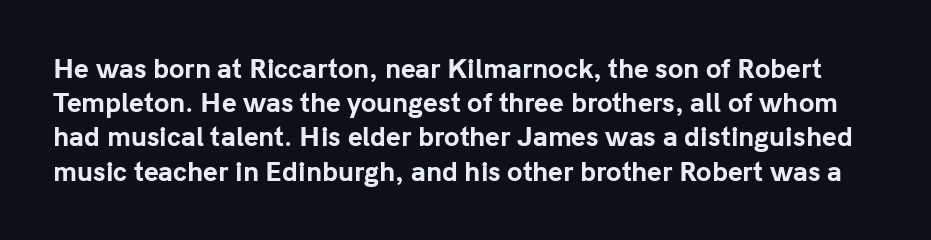
{"italic": "no", "bold": "yes", "underline": "no", "line_spacing": "normal", "line_spacing_ratio": 1.37, "letter_spacing": "normal", "letter_spacing_em": 0.0, "glyph_px": 25}
